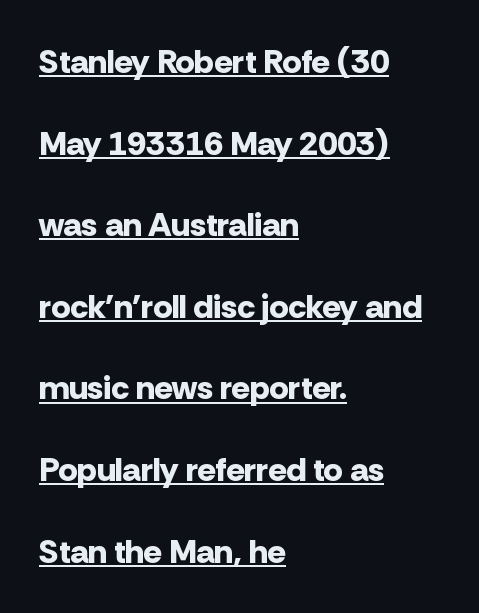
Each letter keeps its own natural width here, so spacing adapts to shape. Heavy-handed strokes throughout: this text is bold. Posture: vertical. Every word sits above its own underline. Between one letter and the next there's only the usual sliver of space.
